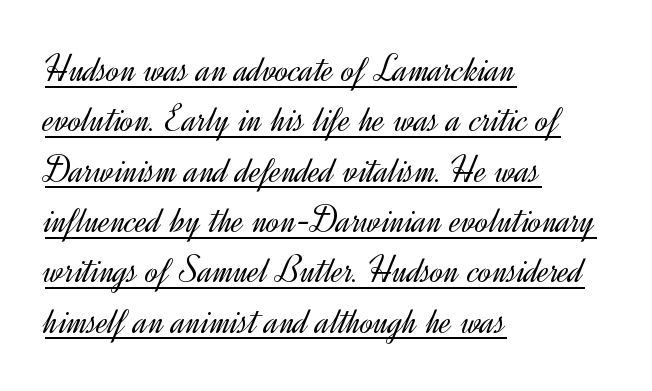
A continuous stroke trails under the words, as in a hyperlink. Compared with typical paragraphs, the rows here are spaced about the same. This rendering uses left alignment, leaving the right contour irregular. The typeface has the unassuming heft of standard copy or less. The letters advance in unequal steps, a hallmark of proportional type. Between one letter and the next there's only the usual sliver of space.
